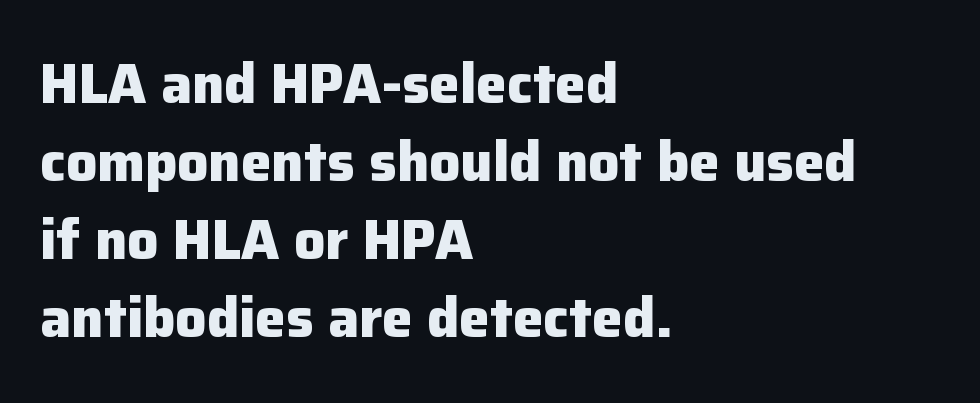
{"serif": "no", "italic": "no", "bold": "yes", "weight": "heavy", "width": "normal", "stroke_contrast": "low", "x_height": "medium", "monospaced": "no", "underline": "no", "align": "left", "line_spacing": "normal", "line_spacing_ratio": 1.42, "letter_spacing": "normal", "letter_spacing_em": 0.0, "glyph_px": 55}
